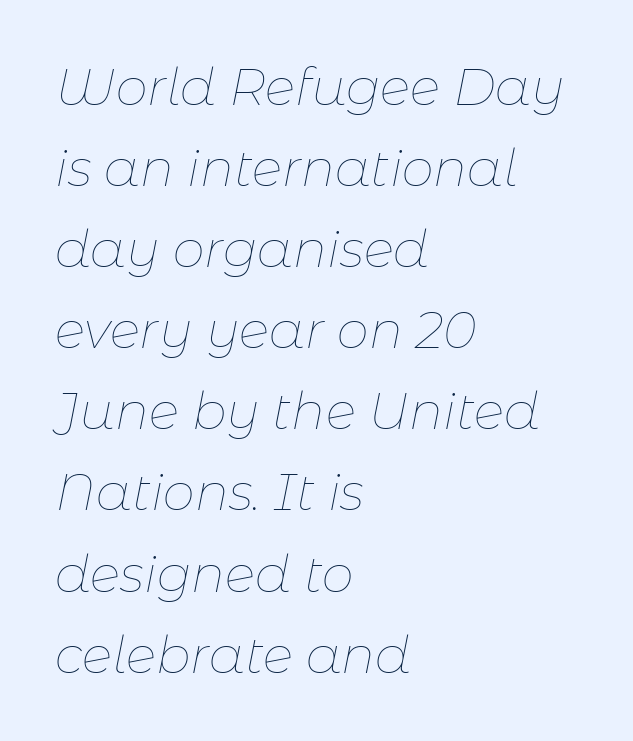
Q: Is the text bold? A: No.
Q: Is the text italic (slanted)? A: Yes, it leans right by about 11 degrees.
Q: Is the text underlined? A: No.
Q: How is the paragraph aligned? A: Left-aligned.
Q: Is the spacing between letters normal or unusually wide? A: Normal.
Q: Is the spacing between lines tight, normal or loose? A: Normal.
Q: Width (condensed, normal, or wide)? A: Normal.
Q: Stroke contrast? A: Low.
Q: x-height? A: Medium.
Q: Monospaced? A: No.
